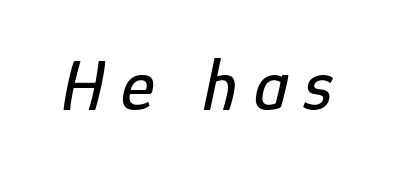
Q: Is the text italic (slanted)? A: Yes, it leans right by about 12 degrees.
Q: Is the text underlined? A: No.
Q: Is the spacing between letters normal or unusually wide? A: Unusually wide.
Q: Width (condensed, normal, or wide)? A: Condensed.
Q: Stroke contrast? A: Low.
Q: x-height? A: Medium.
Q: Monospaced? A: No.
